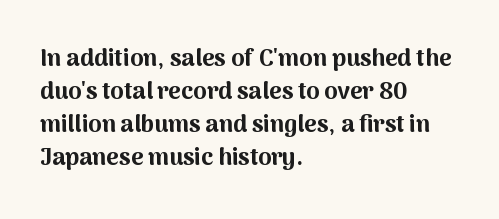
Q: Is the text bold? A: Yes.
Q: Is the text italic (slanted)? A: No, it is upright.
Q: Is the text underlined? A: No.
Q: How is the paragraph aligned? A: Left-aligned.
Q: Is the spacing between letters normal or unusually wide? A: Normal.
Q: Is the spacing between lines tight, normal or loose? A: Normal.
